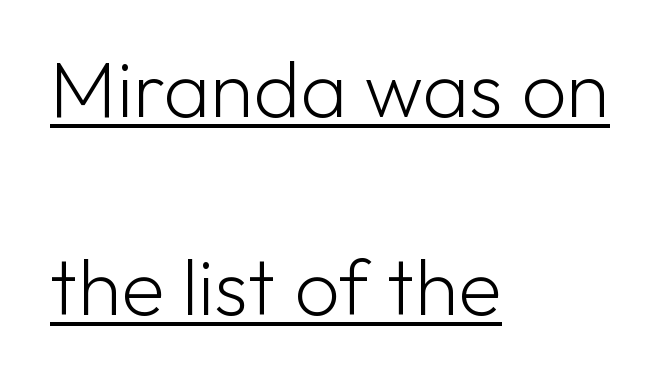
The image shows 80 px light sans-serif type, upright; set left-aligned, loose line spacing (2.48x), normal letter spacing, underlined; low stroke contrast and a medium x-height.
